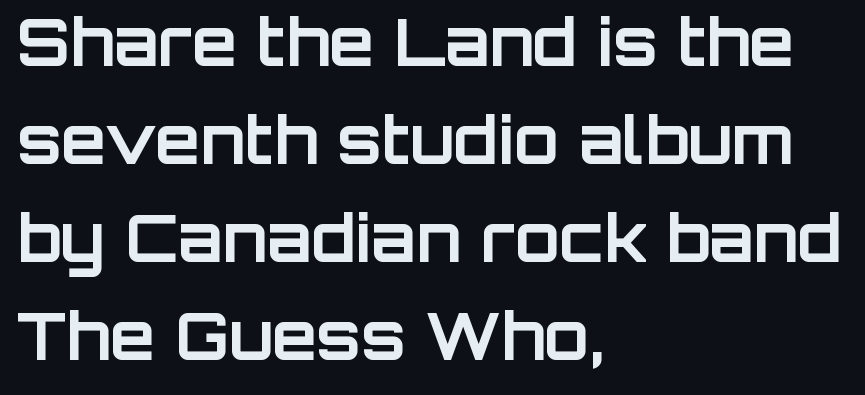
{"serif": "no", "italic": "no", "bold": "yes", "weight": "bold", "width": "normal", "stroke_contrast": "low", "x_height": "large", "monospaced": "no", "underline": "no", "align": "left", "line_spacing": "normal", "line_spacing_ratio": 1.51, "letter_spacing": "normal", "letter_spacing_em": 0.0, "glyph_px": 65}
